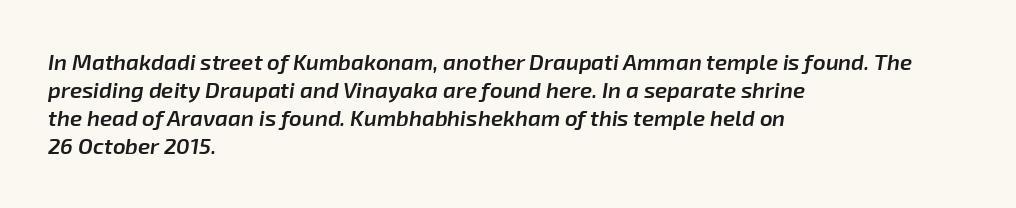
The image shows 22 px text type, italic (leaning right); set left-aligned, normal line spacing (1.28x), normal letter spacing, not underlined.
